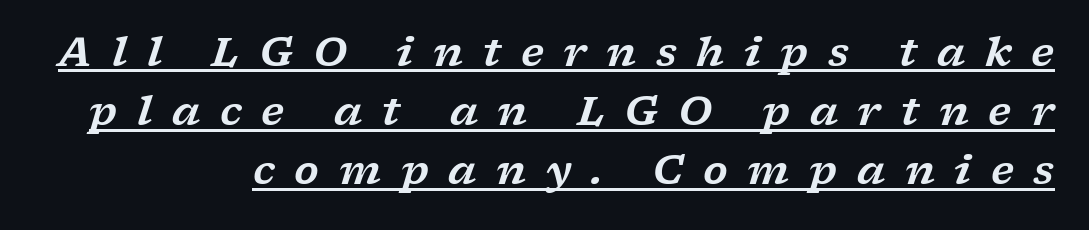
The image shows 40 px wide serif type, italic (leaning right); set right-aligned, normal line spacing (1.48x), unusually wide letter spacing (+0.49 em), underlined; low stroke contrast and a medium x-height.
